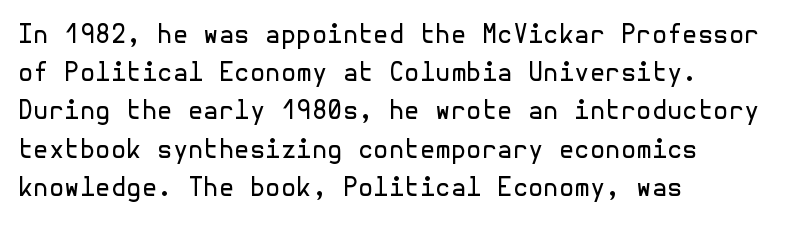
The glyphs are unaccompanied by any horizontal stroke below them. Posture: vertical. These lines keep a tight, regular rhythm from letter to letter. Interline gaps are of average width in this sample. The paragraph shown leans on its left margin.
